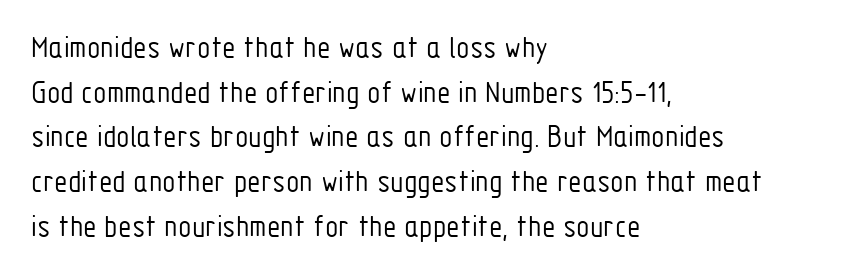
Q: Is the text bold? A: No.
Q: Is the text italic (slanted)? A: No, it is upright.
Q: Is the typeface a serif or a sans-serif typeface? A: Sans-serif.
Q: Is the text underlined? A: No.
Q: How is the paragraph aligned? A: Left-aligned.
Q: Is the spacing between letters normal or unusually wide? A: Normal.
Q: Is the spacing between lines tight, normal or loose? A: Normal.
Q: Width (condensed, normal, or wide)? A: Condensed.
Q: Stroke contrast? A: Low.
Q: x-height? A: Medium.
Q: Monospaced? A: No.
